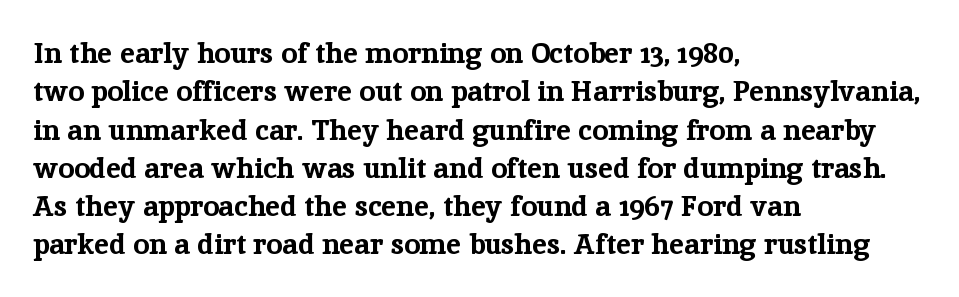
Short and long lines alike share a common starting point at left. The words here are not underlined. You can tell it's not italic because the verticals are truly vertical. Observe the ordinary spacing: letters are neighbours, not strangers. This rendering employs a face with finishing strokes, i.e., a serif.
